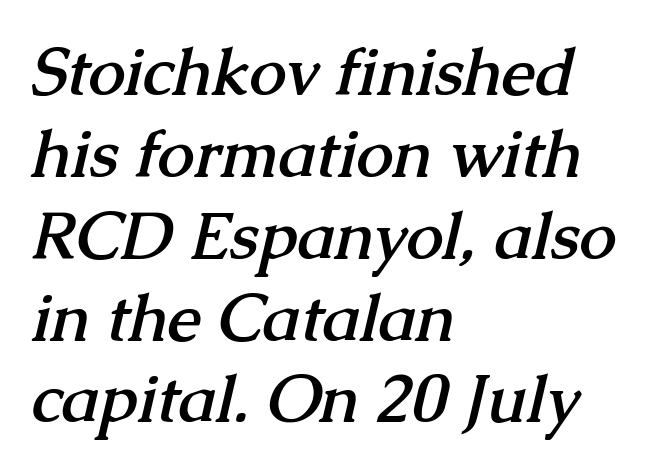
Q: Is the text bold? A: Yes.
Q: Is the typeface a serif or a sans-serif typeface? A: Serif.
Q: Is the text underlined? A: No.
Q: How is the paragraph aligned? A: Left-aligned.
Q: Is the spacing between letters normal or unusually wide? A: Normal.
Q: Width (condensed, normal, or wide)? A: Normal.
Q: Stroke contrast? A: Medium.
Q: x-height? A: Medium.
Q: Monospaced? A: No.
